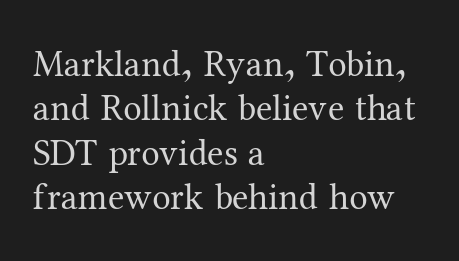
{"serif": "yes", "italic": "no", "bold": "no", "weight": "regular", "width": "normal", "stroke_contrast": "medium", "x_height": "medium", "monospaced": "no", "underline": "no", "align": "left", "line_spacing_ratio": 1.2, "letter_spacing": "normal", "letter_spacing_em": 0.0, "glyph_px": 37}
